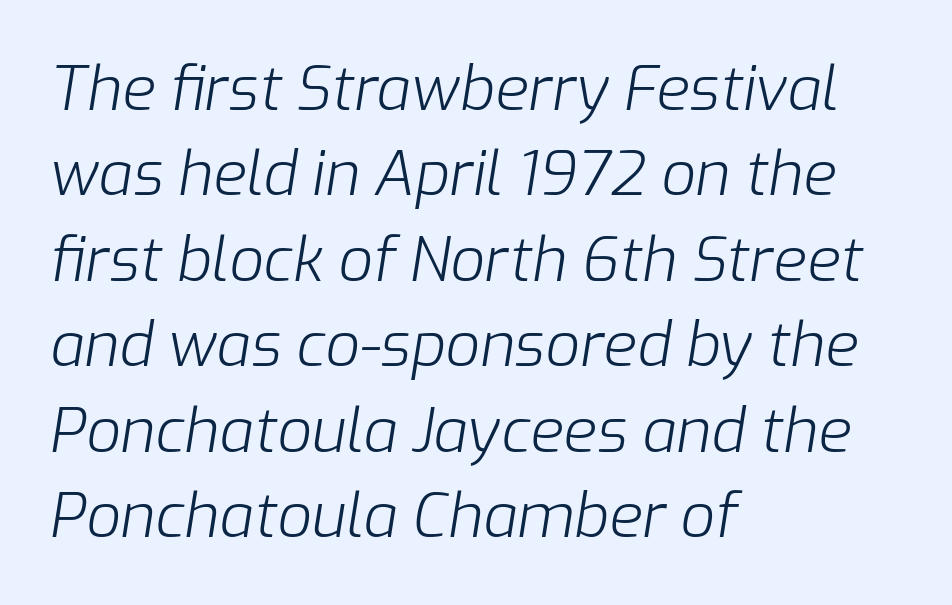
{"italic": "yes", "lean": "right", "slant_degrees": 9, "bold": "no", "weight": "light", "width": "normal", "stroke_contrast": "low", "x_height": "medium", "monospaced": "no", "underline": "no", "align": "left", "line_spacing": "normal", "line_spacing_ratio": 1.4, "letter_spacing": "normal", "letter_spacing_em": 0.0, "glyph_px": 61}
